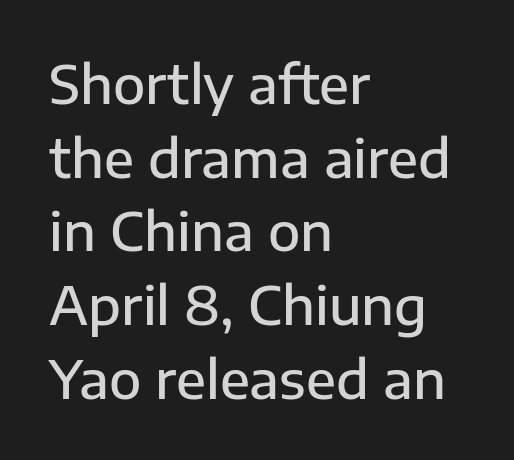
Letter spacing: default. This block has exactly the height ordinary leading produces. Bold? Not quite — semibold, heavier than regular but stopping short. Lines of text with bare space underneath. The letters carry no serifs — their stems end cleanly without finishing strokes. Compared with a centered layout, this one pins lines to the left instead.
